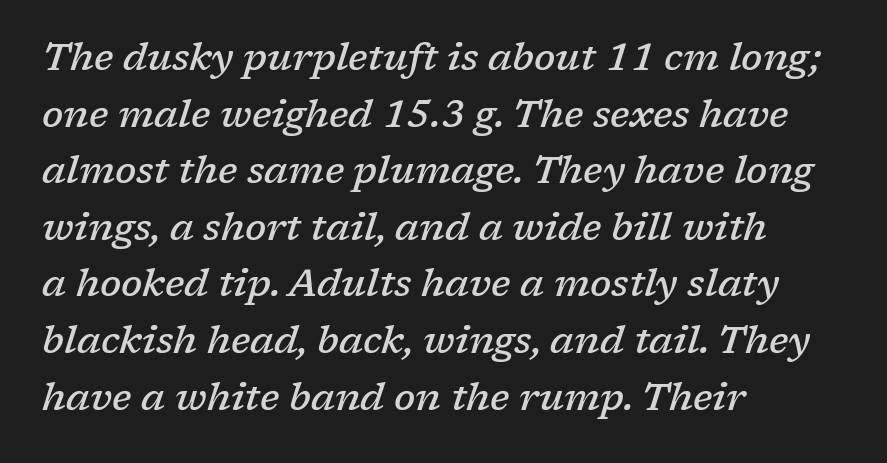
{"serif": "yes", "italic": "yes", "lean": "right", "slant_degrees": 17, "bold": "semi", "weight": "semibold", "width": "normal", "stroke_contrast": "low", "x_height": "medium", "monospaced": "no", "underline": "no", "align": "left", "line_spacing": "normal", "line_spacing_ratio": 1.49, "letter_spacing": "normal", "letter_spacing_em": 0.0, "glyph_px": 38}
